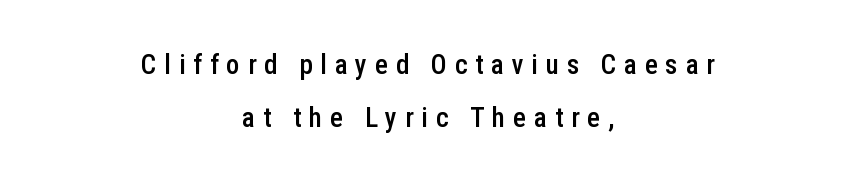
Quick note: not italic, upright. In terms of letterspacing, this is a distinctly airy, spread setting. Widely set lines give the paragraph a tall, airy silhouette. This rendering uses center alignment, leaving both contours irregular but symmetric. Words float on clear page, feet unadorned. Summary of weight: moderately heavy, a semibold.
